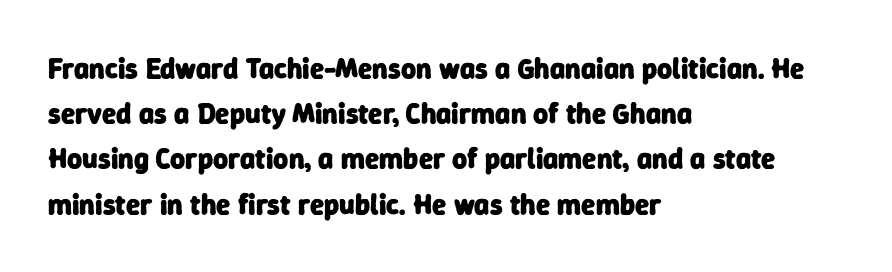
Q: Is the text bold? A: Yes.
Q: Is the typeface a serif or a sans-serif typeface? A: Sans-serif.
Q: Is the text underlined? A: No.
Q: How is the paragraph aligned? A: Left-aligned.
Q: Is the spacing between letters normal or unusually wide? A: Normal.
Q: Is the spacing between lines tight, normal or loose? A: Normal.
Q: Width (condensed, normal, or wide)? A: Normal.
Q: Stroke contrast? A: Low.
Q: x-height? A: Medium.
Q: Monospaced? A: No.
